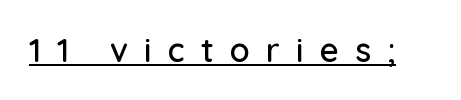
The image shows 33 px sans-serif type, upright; set unusually wide letter spacing (+0.49 em), underlined; low stroke contrast and a medium x-height.
